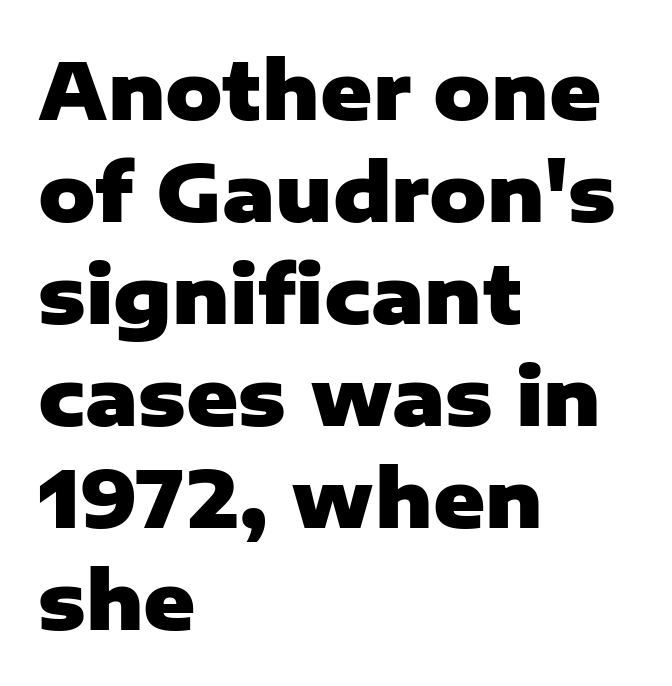
Q: Is the text bold? A: Yes.
Q: Is the text italic (slanted)? A: No, it is upright.
Q: Is the typeface a serif or a sans-serif typeface? A: Sans-serif.
Q: Is the text underlined? A: No.
Q: How is the paragraph aligned? A: Left-aligned.
Q: Is the spacing between letters normal or unusually wide? A: Normal.
Q: Is the spacing between lines tight, normal or loose? A: Normal.
Q: Width (condensed, normal, or wide)? A: Normal.
Q: Stroke contrast? A: Low.
Q: x-height? A: Medium.
Q: Monospaced? A: No.
